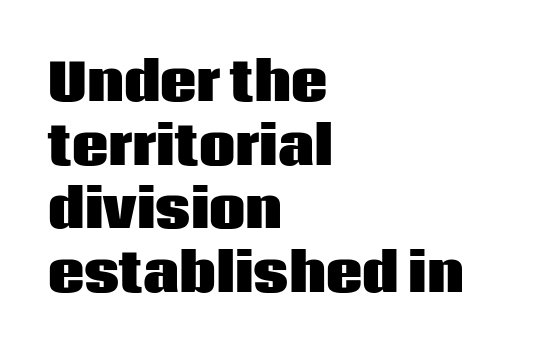
{"serif": "no", "italic": "no", "bold": "yes", "weight": "heavy", "width": "normal", "stroke_contrast": "low", "x_height": "large", "monospaced": "no", "underline": "no", "align": "left", "line_spacing": "normal", "line_spacing_ratio": 1.25, "letter_spacing": "normal", "letter_spacing_em": 0.0, "glyph_px": 51}
